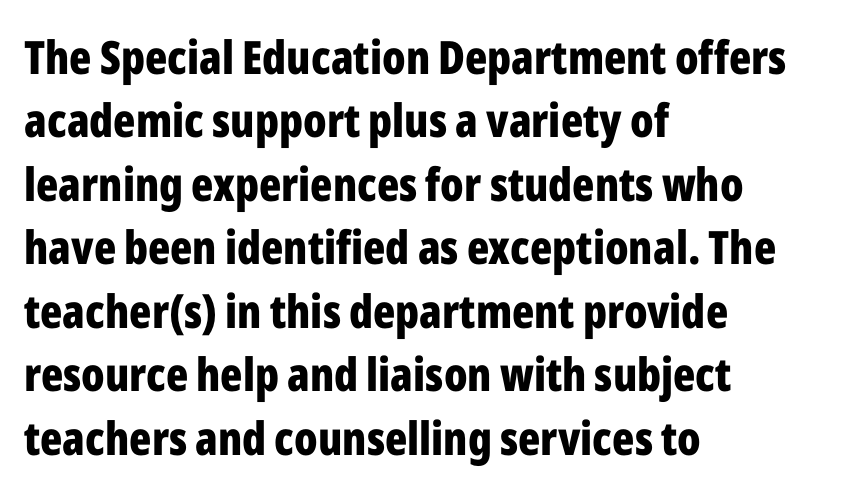
{"serif": "no", "italic": "no", "bold": "yes", "weight": "bold", "width": "condensed", "stroke_contrast": "low", "x_height": "medium", "monospaced": "no", "underline": "no", "align": "left", "line_spacing": "normal", "line_spacing_ratio": 1.38, "letter_spacing": "normal", "letter_spacing_em": 0.0, "glyph_px": 46}
